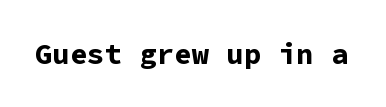
This sample uses a sans-serif face. Every stem runs plumb, perpendicular to the baseline. Caption: standard tracking, unaltered. A clean baseline with only descenders dipping below it.
